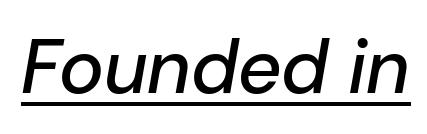
Q: Is the text italic (slanted)? A: Yes, it leans right by about 10 degrees.
Q: Is the text underlined? A: Yes.
Q: Is the spacing between letters normal or unusually wide? A: Normal.
Q: Width (condensed, normal, or wide)? A: Normal.
Q: Stroke contrast? A: Low.
Q: x-height? A: Medium.
Q: Monospaced? A: No.
